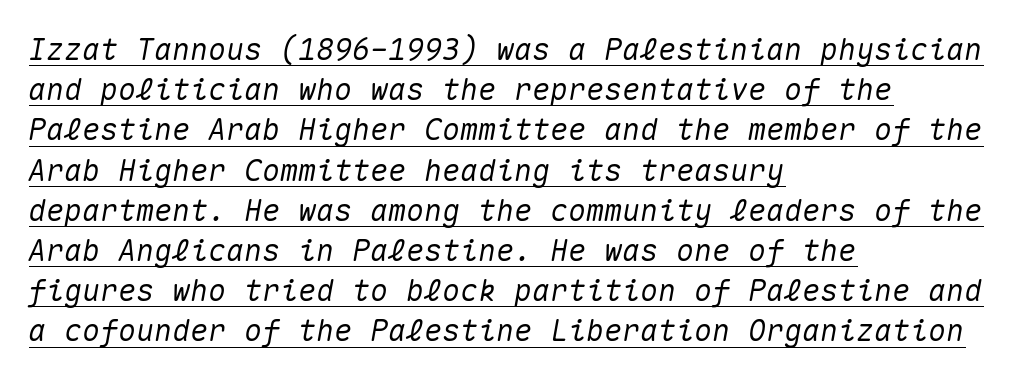
Q: Is the text italic (slanted)? A: Yes, it leans right by about 10 degrees.
Q: Is the text underlined? A: Yes.
Q: How is the paragraph aligned? A: Left-aligned.
Q: Is the spacing between letters normal or unusually wide? A: Normal.
Q: Is the spacing between lines tight, normal or loose? A: Normal.
Q: Width (condensed, normal, or wide)? A: Normal.
Q: Stroke contrast? A: Medium.
Q: x-height? A: Medium.
Q: Monospaced? A: Yes.
